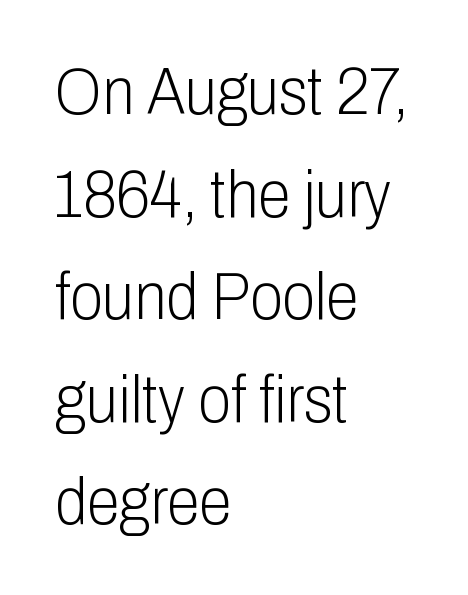
{"serif": "no", "italic": "no", "bold": "no", "weight": "light", "width": "condensed", "stroke_contrast": "low", "x_height": "medium", "monospaced": "no", "underline": "no", "align": "left", "line_spacing": "normal", "line_spacing_ratio": 1.53, "letter_spacing": "normal", "letter_spacing_em": 0.0, "glyph_px": 67}
